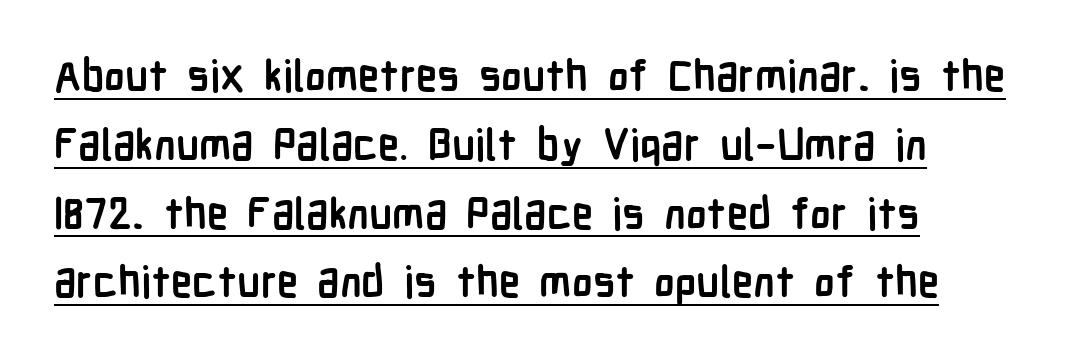
The image shows 43 px semibold, condensed sans-serif type, upright; set normal line spacing (1.6x), normal letter spacing, underlined; low stroke contrast and a medium x-height.
